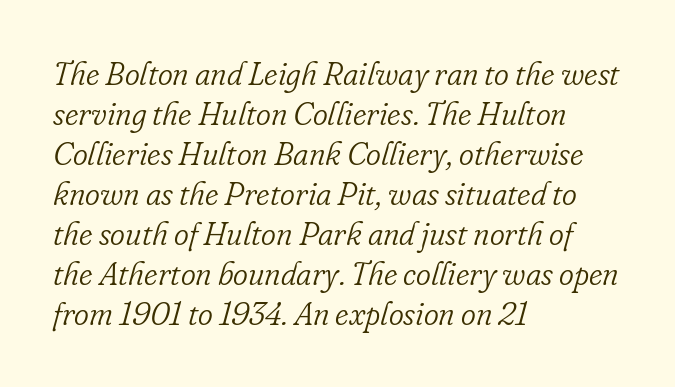
{"serif": "yes", "italic": "yes", "lean": "right", "slant_degrees": 16, "bold": "no", "weight": "light", "width": "normal", "stroke_contrast": "low", "x_height": "small", "monospaced": "no", "underline": "no", "align": "left", "line_spacing": "normal", "line_spacing_ratio": 1.25, "letter_spacing": "normal", "letter_spacing_em": 0.0, "glyph_px": 32}
